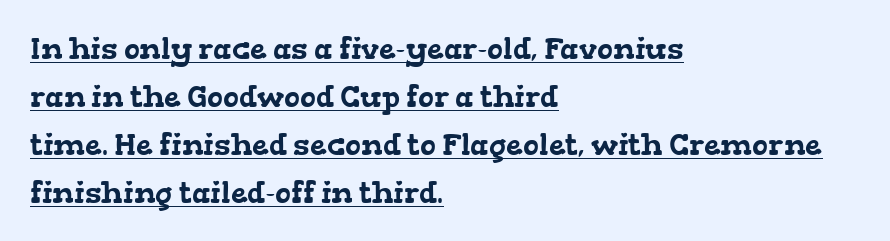
Q: Is the typeface a serif or a sans-serif typeface? A: Serif.
Q: Is the text underlined? A: Yes.
Q: How is the paragraph aligned? A: Left-aligned.
Q: Is the spacing between letters normal or unusually wide? A: Normal.
Q: Is the spacing between lines tight, normal or loose? A: Normal.
Q: Width (condensed, normal, or wide)? A: Wide.
Q: Stroke contrast? A: Low.
Q: x-height? A: Medium.
Q: Monospaced? A: No.
